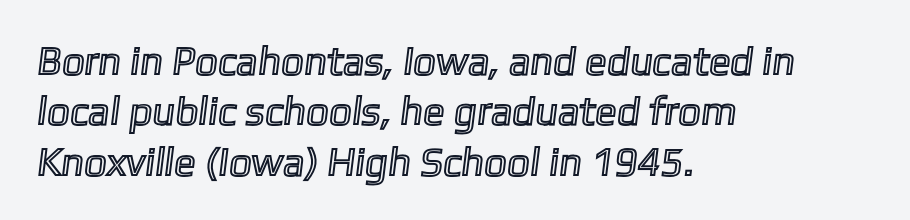
Summary of vertical rhythm: regular, with standard interline spacing. Character widths vary here, with narrow letters taking less room than wide ones. Alignment: flush left. Honestly, the letter spacing is just normal — you wouldn't notice it. The foot of each line stays bare and open.
